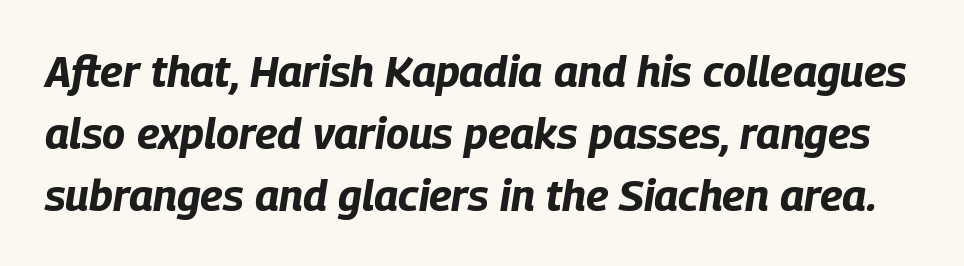
Q: Is the text bold? A: Yes.
Q: Is the text italic (slanted)? A: Yes, it leans right by about 9 degrees.
Q: Is the text underlined? A: No.
Q: Is the spacing between letters normal or unusually wide? A: Normal.
Q: Is the spacing between lines tight, normal or loose? A: Normal.
Q: Width (condensed, normal, or wide)? A: Condensed.
Q: Stroke contrast? A: Low.
Q: x-height? A: Large.
Q: Monospaced? A: No.
